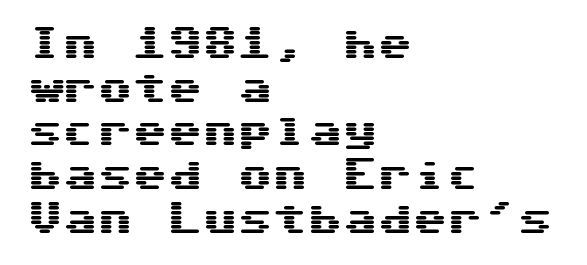
If you measured baseline to baseline, you'd find a middling distance. Note: no serifs on the glyphs. Do the letters lean? They stand straight. The area under the type is left untouched.
